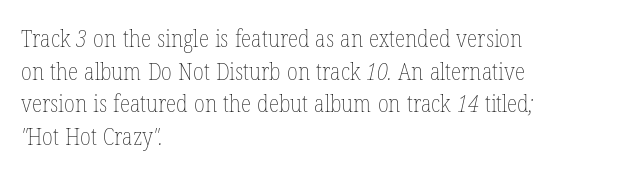
On a weight scale, this lands at 450 or below. The type is set solid horizontally, with unmodified tracking. Every row of glyphs begins at an identical x-position on the left. This rendering features lettering with no underline.
